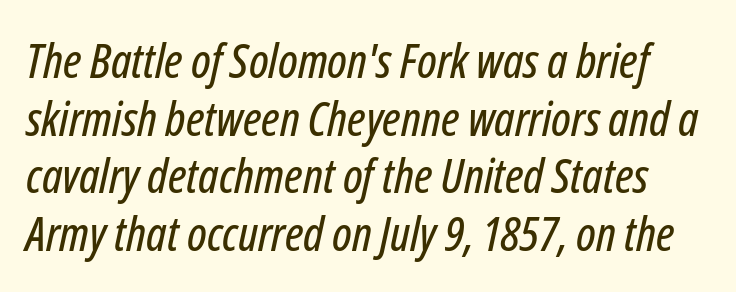
The image shows 48 px condensed type, italic (leaning right); set line spacing 1.2x, normal letter spacing, not underlined; low stroke contrast and a medium x-height.
